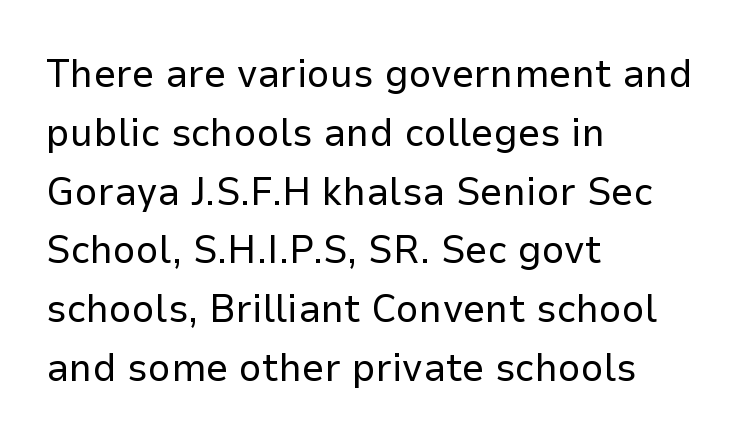
Q: Is the text bold? A: No.
Q: Is the text italic (slanted)? A: No, it is upright.
Q: Is the typeface a serif or a sans-serif typeface? A: Sans-serif.
Q: Is the text underlined? A: No.
Q: How is the paragraph aligned? A: Left-aligned.
Q: Is the spacing between letters normal or unusually wide? A: Normal.
Q: Is the spacing between lines tight, normal or loose? A: Normal.
Q: Width (condensed, normal, or wide)? A: Normal.
Q: Stroke contrast? A: Low.
Q: x-height? A: Medium.
Q: Monospaced? A: No.
